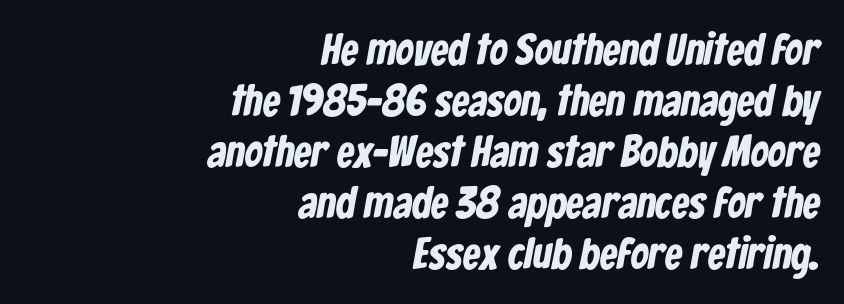
The image shows 44 px bold, condensed sans-serif type; set right-aligned, line spacing 1.16x, normal letter spacing, not underlined; low stroke contrast and a medium x-height.
